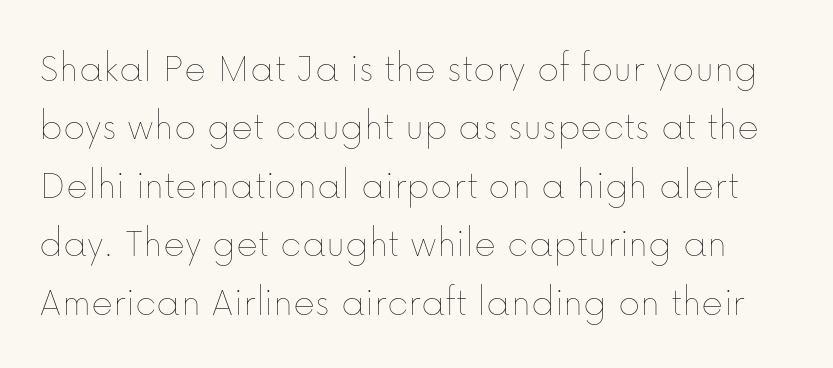
Q: Is the text bold? A: No.
Q: Is the text italic (slanted)? A: No, it is upright.
Q: Is the text underlined? A: No.
Q: Is the spacing between letters normal or unusually wide? A: Normal.
Q: Is the spacing between lines tight, normal or loose? A: Normal.
Q: Width (condensed, normal, or wide)? A: Normal.
Q: Stroke contrast? A: Low.
Q: x-height? A: Medium.
Q: Monospaced? A: No.
